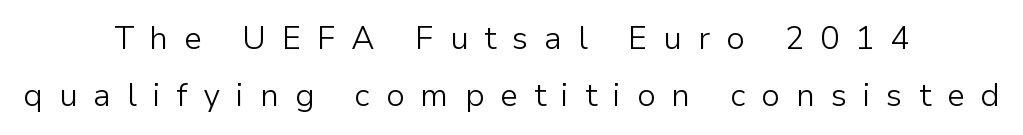
The zone under the glyphs is completely vacant. This is sans-serif lettering, the kind often seen on screens and signage. Caption: expanded tracking, letters set apart. Notice how the stems are strictly vertical — no italics here. The cut favours lightness, reaching ordinary text weight at its darkest.
